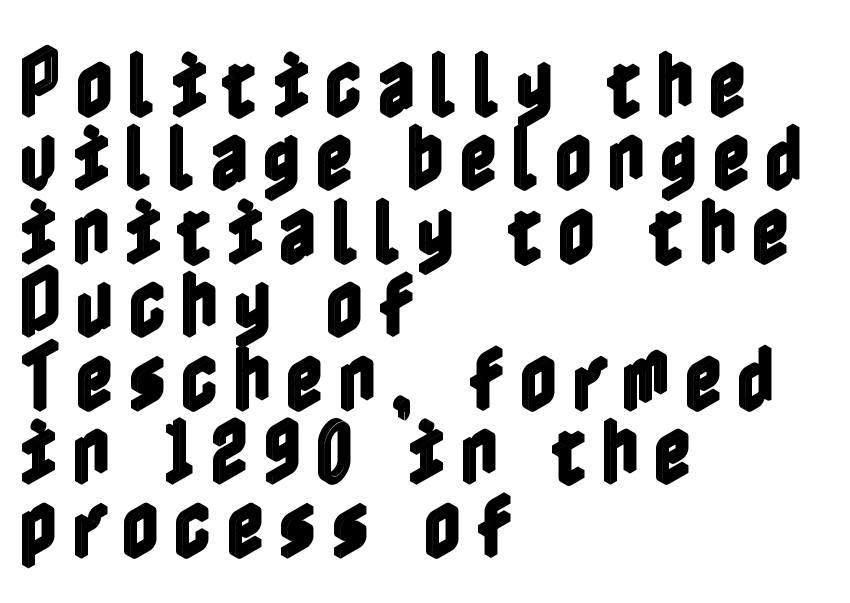
The image shows 75 px condensed type, upright; set left-aligned, tight line spacing (0.98x), not underlined; a medium x-height.
